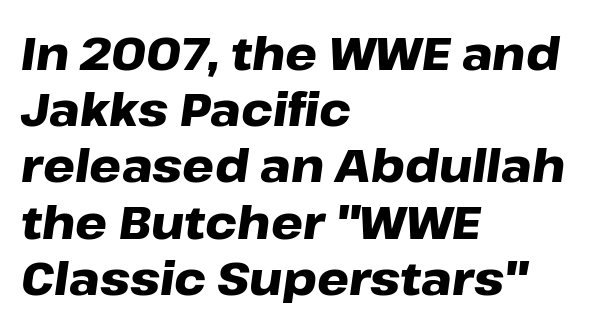
Q: Is the text bold? A: Yes.
Q: Is the text italic (slanted)? A: Yes, it leans right by about 8 degrees.
Q: Is the text underlined? A: No.
Q: How is the paragraph aligned? A: Left-aligned.
Q: Is the spacing between letters normal or unusually wide? A: Normal.
Q: Is the spacing between lines tight, normal or loose? A: Normal.
Q: Width (condensed, normal, or wide)? A: Wide.
Q: Stroke contrast? A: Low.
Q: x-height? A: Medium.
Q: Monospaced? A: No.
